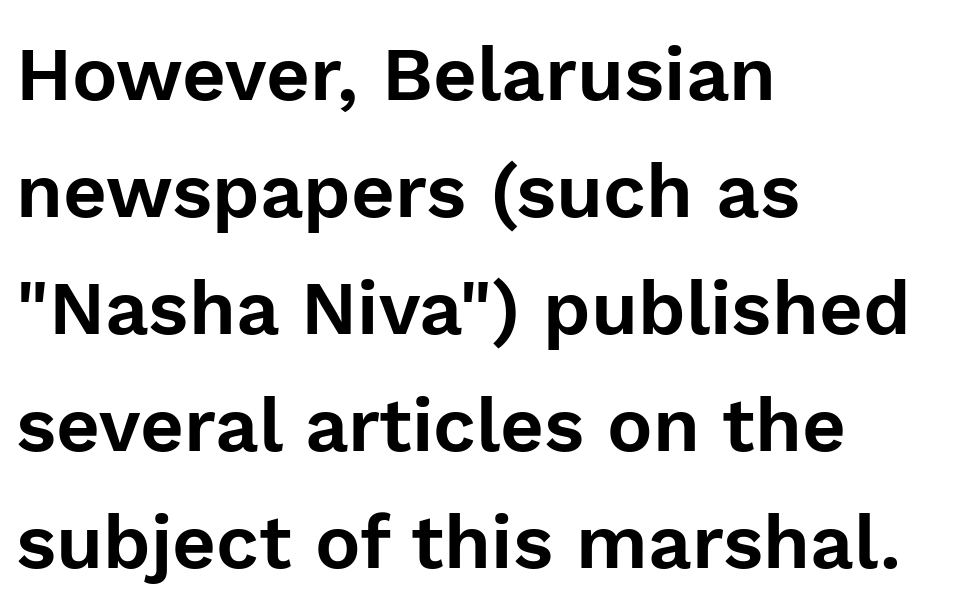
The face used here is proportionally spaced, like ordinary book or web type. Line spacing here is normal. The typography opts for an upright posture over an oblique one. This sample uses a sans-serif face.
